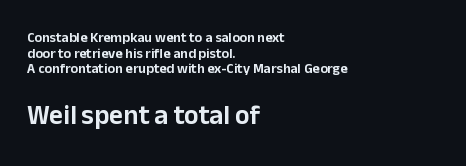
A typesetter would mark this as roman, not italic. Rule under the text: the space is simply empty. The later block is typeset at a bigger size than the earlier block. The leading is snug, giving the passage a crowded texture. Leftover space on each line is placed entirely after the last word. Each word holds together tightly as a unit, with standard inter-letter gaps.
